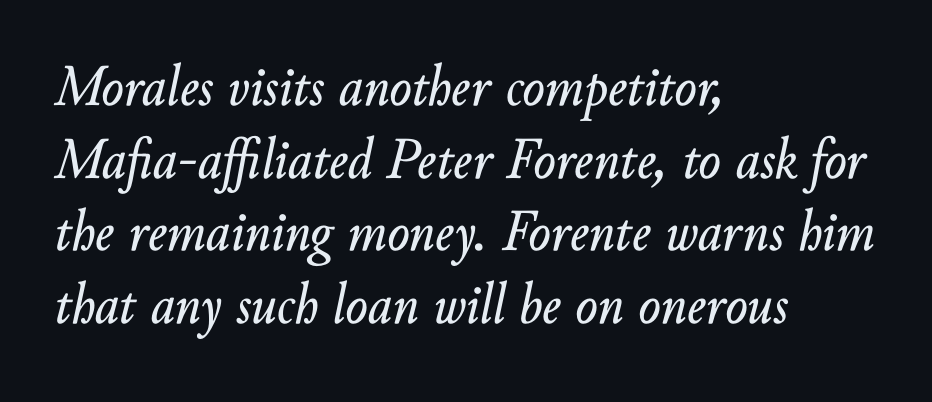
{"italic": "yes", "lean": "right", "slant_degrees": 10, "width": "normal", "stroke_contrast": "low", "x_height": "small", "monospaced": "no", "underline": "no", "align": "left", "line_spacing_ratio": 1.23, "letter_spacing": "normal", "letter_spacing_em": 0.0, "glyph_px": 59}
